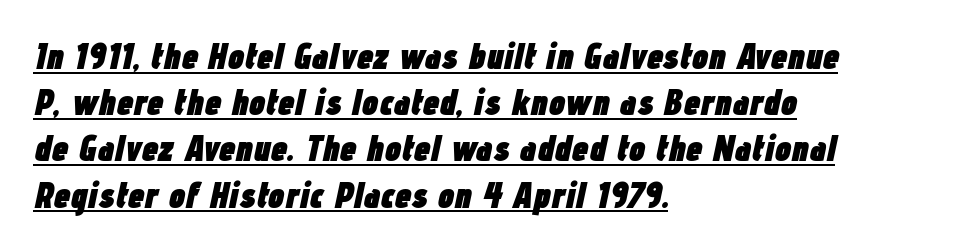
{"italic": "yes", "lean": "right", "slant_degrees": 12, "bold": "yes", "weight": "heavy", "width": "condensed", "stroke_contrast": "low", "x_height": "medium", "monospaced": "no", "underline": "yes", "align": "left", "line_spacing": "normal", "line_spacing_ratio": 1.25, "letter_spacing": "normal", "letter_spacing_em": 0.0, "glyph_px": 37}
